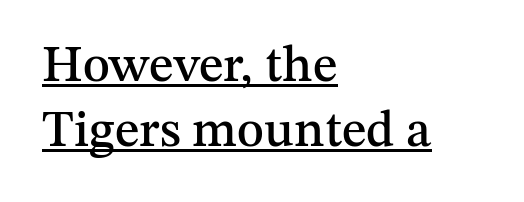
The image shows 51 px serif type, upright; set left-aligned, normal line spacing (1.28x), normal letter spacing, underlined; medium stroke contrast and a medium x-height.
